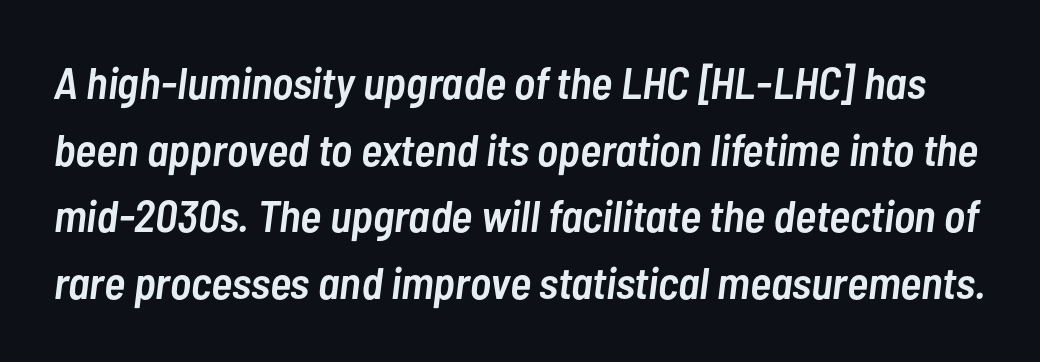
Inter-character spacing is left at the font's built-in metrics. Observe the lean: these are italic letterforms. Line spacing here is normal. The space beneath each line is pristine and unruled.
